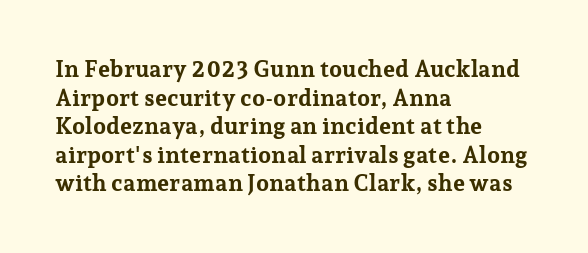
{"italic": "no", "bold": "yes", "underline": "no", "align": "left", "line_spacing_ratio": 1.24, "letter_spacing": "normal", "letter_spacing_em": 0.0, "glyph_px": 23}
